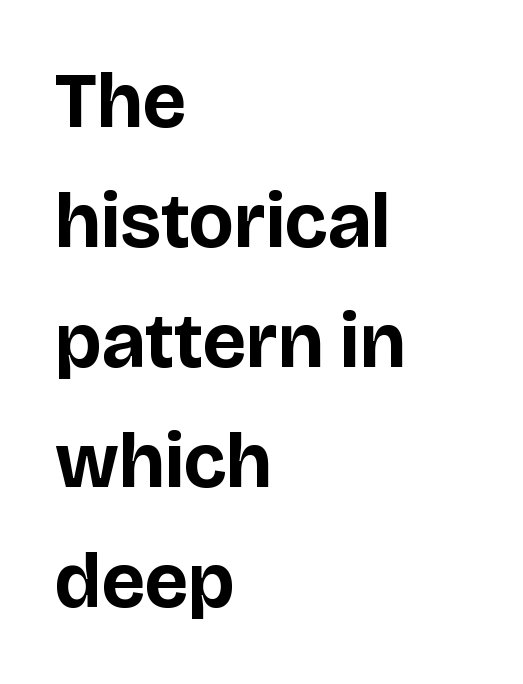
The image shows 77 px bold sans-serif type, upright; set left-aligned, normal line spacing (1.56x), normal letter spacing, not underlined; low stroke contrast and a large x-height.
